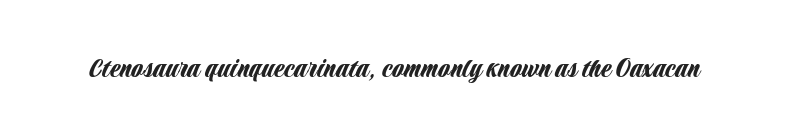
Q: Is the text italic (slanted)? A: Yes.
Q: Is the typeface a serif or a sans-serif typeface? A: Sans-serif.
Q: Is the text underlined? A: No.
Q: Is the spacing between letters normal or unusually wide? A: Normal.
Q: Width (condensed, normal, or wide)? A: Condensed.
Q: Stroke contrast? A: Low.
Q: x-height? A: Large.
Q: Monospaced? A: No.
